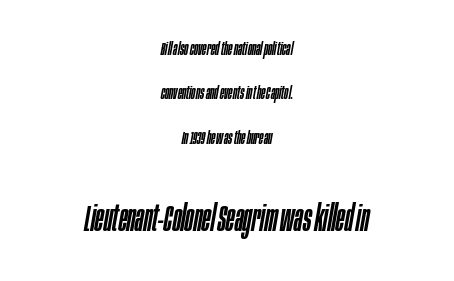
{"italic": "yes", "lean": "right", "slant_degrees": 10, "width": "condensed", "stroke_contrast": "low", "x_height": "large", "monospaced": "no", "underline": "no", "align": "center", "line_spacing": "loose", "line_spacing_ratio": 2.47, "letter_spacing": "normal", "letter_spacing_em": 0.0, "larger_block": "second", "size_ratio": 2.0, "glyph_px": 36}
